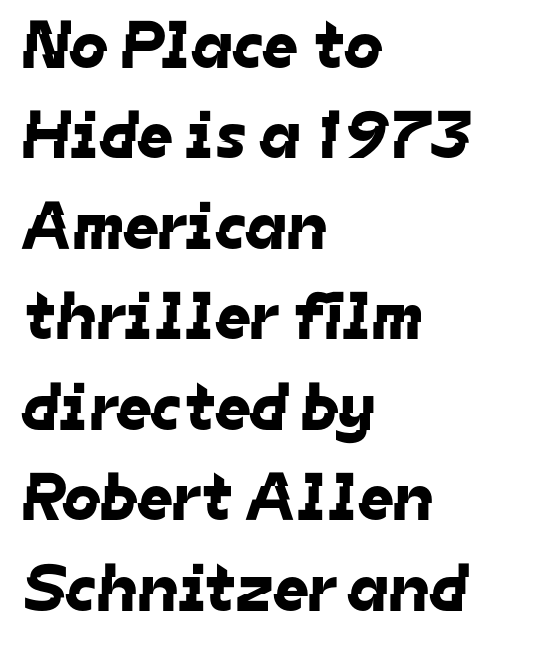
{"serif": "no", "width": "normal", "stroke_contrast": "low", "x_height": "medium", "monospaced": "no", "underline": "no", "align": "left", "line_spacing": "normal", "line_spacing_ratio": 1.33, "letter_spacing": "normal", "letter_spacing_em": 0.0, "glyph_px": 68}
